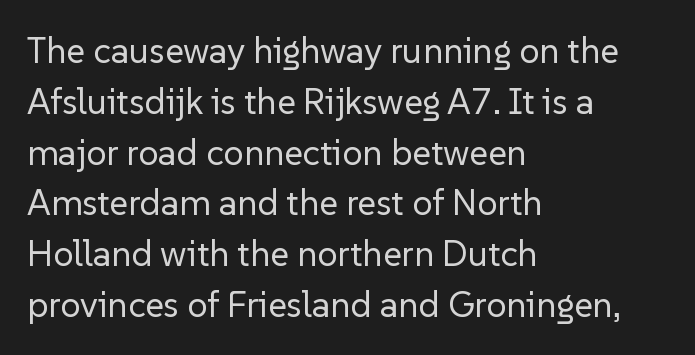
Q: Is the text bold? A: No.
Q: Is the text italic (slanted)? A: No, it is upright.
Q: Is the typeface a serif or a sans-serif typeface? A: Sans-serif.
Q: Is the text underlined? A: No.
Q: How is the paragraph aligned? A: Left-aligned.
Q: Is the spacing between letters normal or unusually wide? A: Normal.
Q: Is the spacing between lines tight, normal or loose? A: Normal.
Q: Width (condensed, normal, or wide)? A: Normal.
Q: Stroke contrast? A: Low.
Q: x-height? A: Medium.
Q: Monospaced? A: No.
